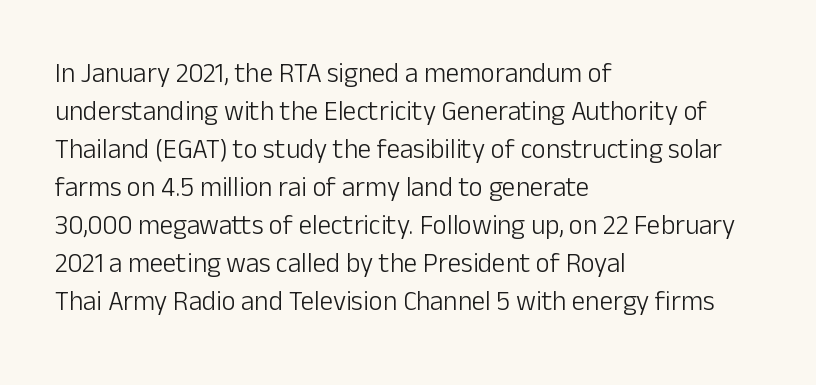
{"italic": "no", "bold": "no", "underline": "no", "align": "left", "line_spacing": "normal", "line_spacing_ratio": 1.41, "letter_spacing": "normal", "letter_spacing_em": 0.0, "glyph_px": 27}
